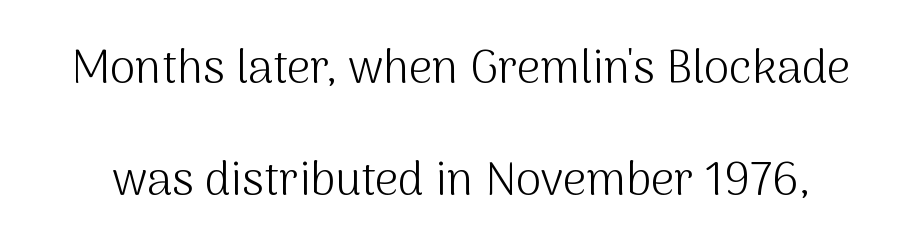
The lettering stays uniformly vertical, giving the passage a roman look. These lines are composed in type without serifs. The gaps between neighbouring characters are ordinary and unremarkable. The font is comparable to plain body text, perhaps lighter. Do the characters align in a grid? No, the font is proportional.
